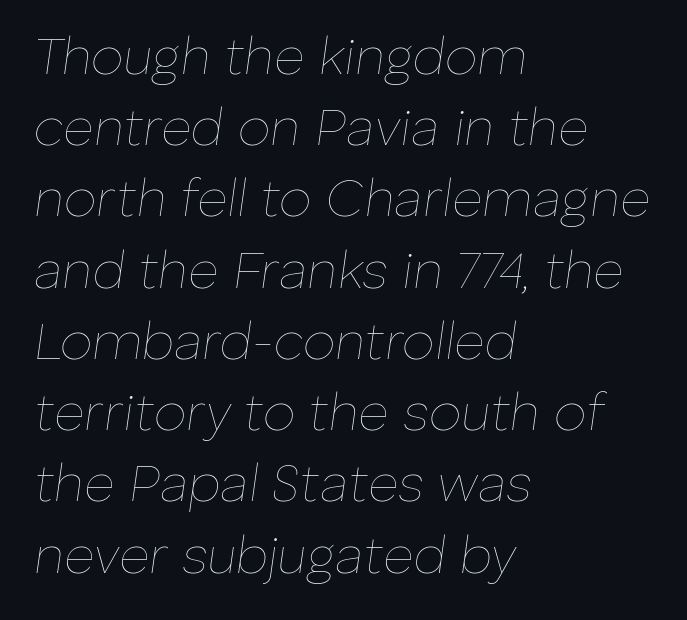
{"italic": "yes", "lean": "right", "slant_degrees": 8, "bold": "no", "weight": "thin", "width": "normal", "stroke_contrast": "low", "x_height": "medium", "monospaced": "no", "underline": "no", "align": "left", "line_spacing": "normal", "line_spacing_ratio": 1.37, "letter_spacing": "normal", "letter_spacing_em": 0.0, "glyph_px": 52}
